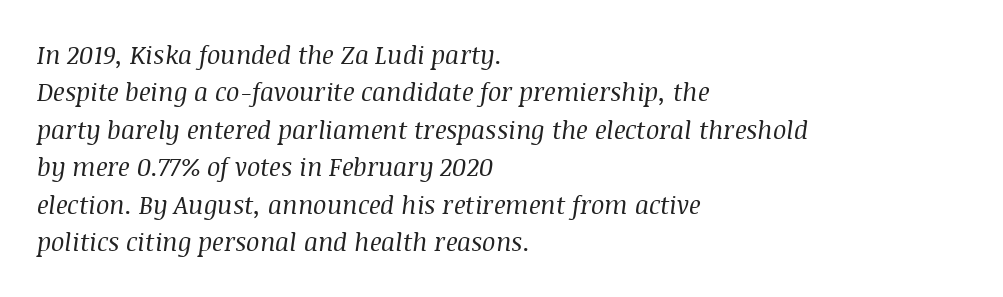
The image shows 25 px text type, italic (leaning right); set left-aligned, normal line spacing (1.5x), normal letter spacing, not underlined.
